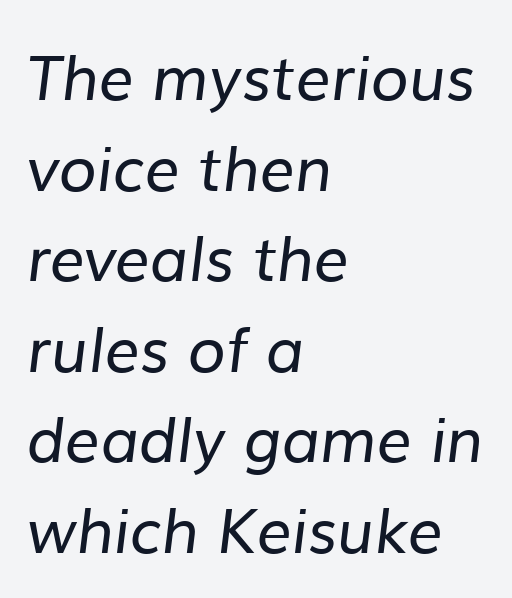
The image shows 62 px regular-weight sans-serif type; set left-aligned, normal line spacing (1.46x), normal letter spacing, not underlined; low stroke contrast and a medium x-height.
